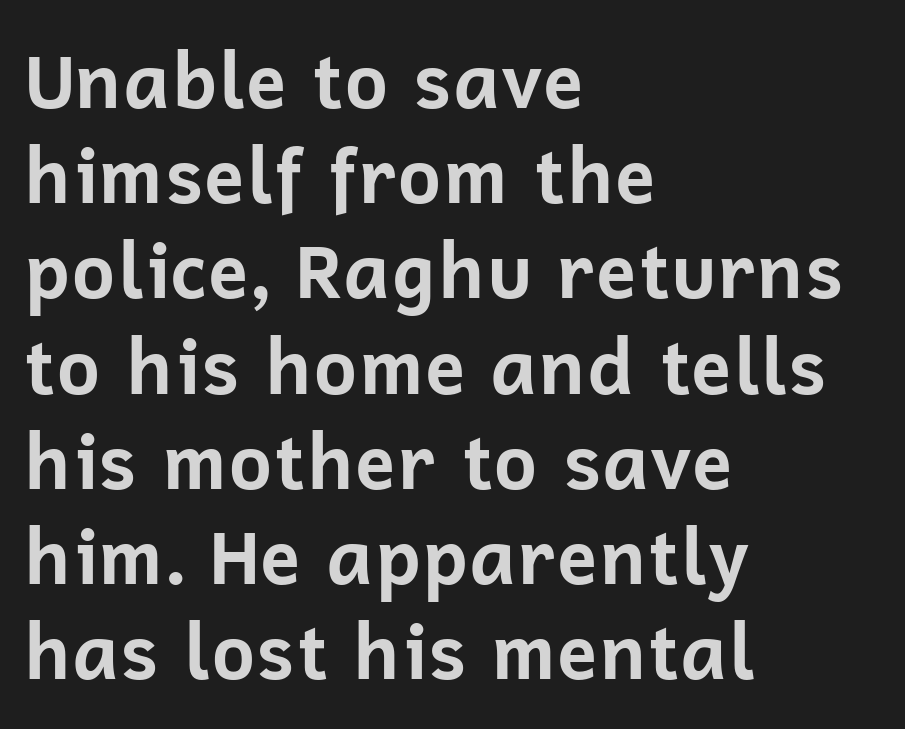
Q: Is the text bold? A: Yes.
Q: Is the text italic (slanted)? A: No, it is upright.
Q: Is the typeface a serif or a sans-serif typeface? A: Sans-serif.
Q: Is the text underlined? A: No.
Q: How is the paragraph aligned? A: Left-aligned.
Q: Is the spacing between letters normal or unusually wide? A: Normal.
Q: Is the spacing between lines tight, normal or loose? A: Normal.
Q: Width (condensed, normal, or wide)? A: Normal.
Q: Stroke contrast? A: Low.
Q: x-height? A: Medium.
Q: Monospaced? A: No.
